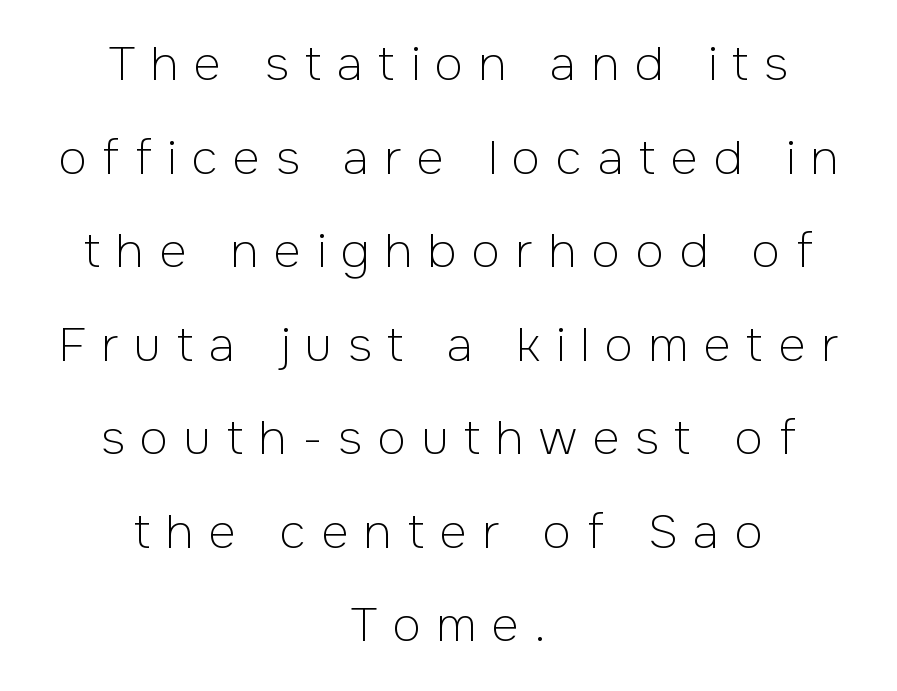
{"serif": "no", "italic": "no", "bold": "no", "weight": "light", "width": "normal", "stroke_contrast": "low", "x_height": "medium", "monospaced": "no", "underline": "no", "align": "center", "line_spacing": "loose", "line_spacing_ratio": 1.99, "letter_spacing": "wide", "letter_spacing_em": 0.33, "glyph_px": 47}
